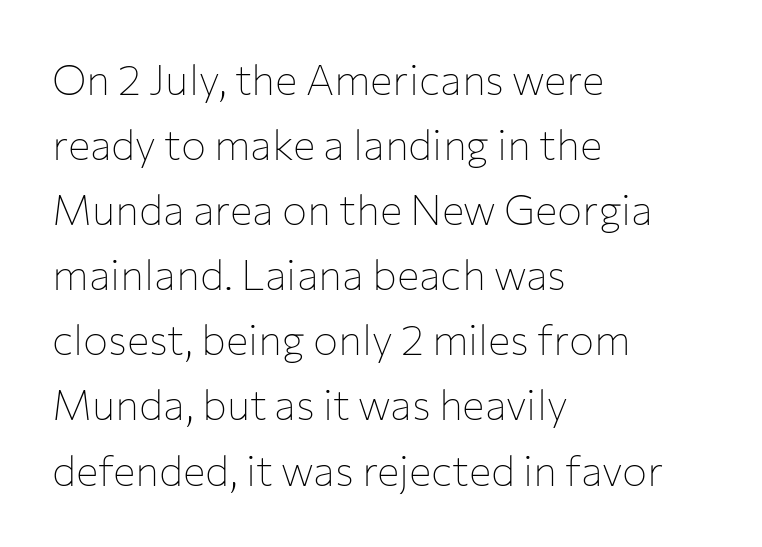
Quick note: interline space is typical. The type is set solid horizontally, with unmodified tracking. Which margin do the lines hug? The left one — the right edge is uneven. Is this a heavy cut? Hardly; it is regular or lighter.
